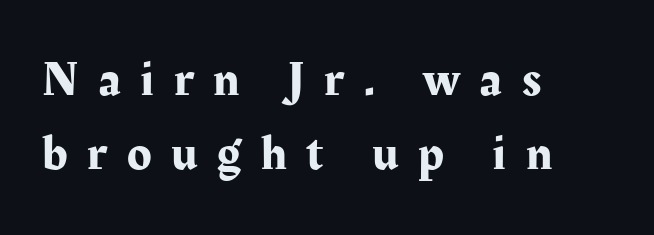
Font category for this specimen: serif. Which margin do the lines hug? The left one — the right edge is uneven. Students, observe: this is what conventionally led text looks like. If you drew a line through each stem, it would be perfectly vertical. Is this a fixed-width face? No — the glyphs have proportional, varying widths. Beneath every word, the page is bare.
